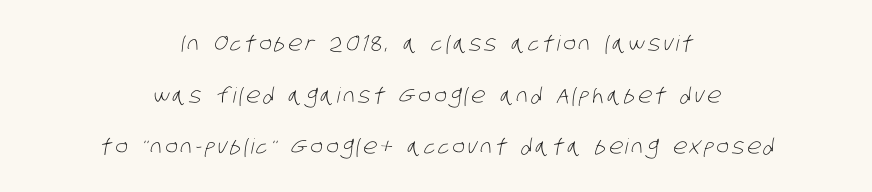
The image shows 21 px text type; set centered, loose line spacing (2.46x), not underlined.
